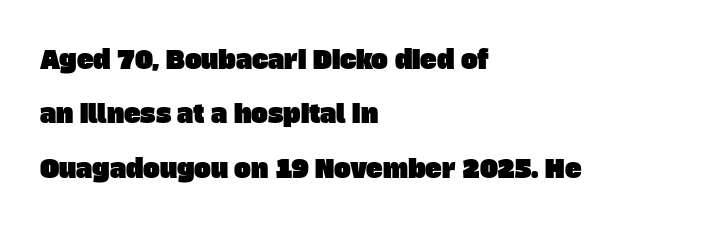
The image shows 25 px text type; set left-aligned, loose line spacing (2.18x), normal letter spacing, not underlined.
